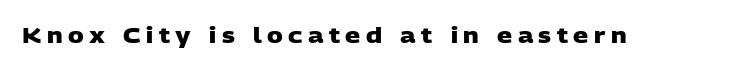
The image shows 21 px bold type; set unusually wide letter spacing (+0.26 em), not underlined.
